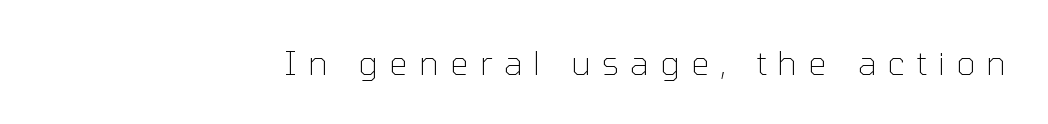
The image shows 33 px thin sans-serif type, upright; set right-aligned, unusually wide letter spacing (+0.34 em), not underlined; low stroke contrast and a medium x-height.
